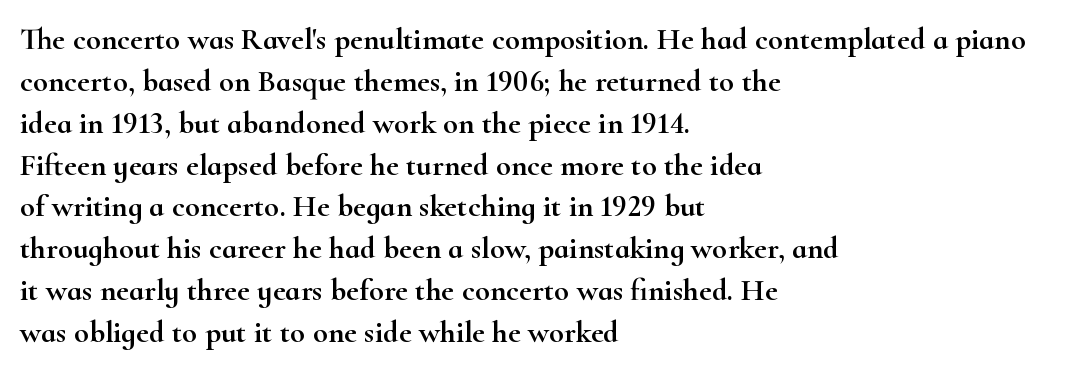
Q: Is the text italic (slanted)? A: No, it is upright.
Q: Is the typeface a serif or a sans-serif typeface? A: Serif.
Q: Is the text underlined? A: No.
Q: How is the paragraph aligned? A: Left-aligned.
Q: Is the spacing between letters normal or unusually wide? A: Normal.
Q: Is the spacing between lines tight, normal or loose? A: Normal.
Q: Width (condensed, normal, or wide)? A: Wide.
Q: Stroke contrast? A: High.
Q: x-height? A: Small.
Q: Monospaced? A: No.
